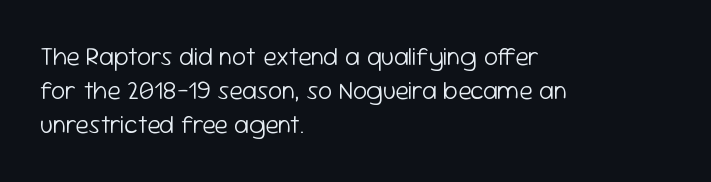
The image shows 25 px text type, upright; set left-aligned, normal line spacing (1.37x), normal letter spacing, not underlined.
